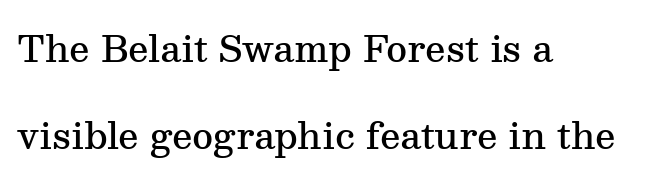
Q: Is the text bold? A: Semi-bold.
Q: Is the text italic (slanted)? A: No, it is upright.
Q: Is the typeface a serif or a sans-serif typeface? A: Serif.
Q: Is the text underlined? A: No.
Q: How is the paragraph aligned? A: Left-aligned.
Q: Is the spacing between letters normal or unusually wide? A: Normal.
Q: Is the spacing between lines tight, normal or loose? A: Loose.
Q: Width (condensed, normal, or wide)? A: Normal.
Q: Stroke contrast? A: Medium.
Q: x-height? A: Medium.
Q: Monospaced? A: No.
